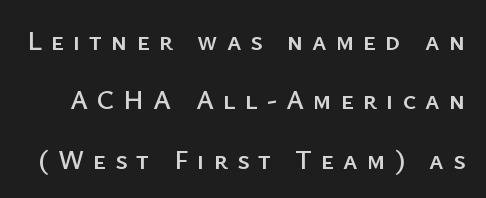
The image shows 27 px text type, upright; set loose line spacing (2.2x), unusually wide letter spacing (+0.33 em), not underlined.
